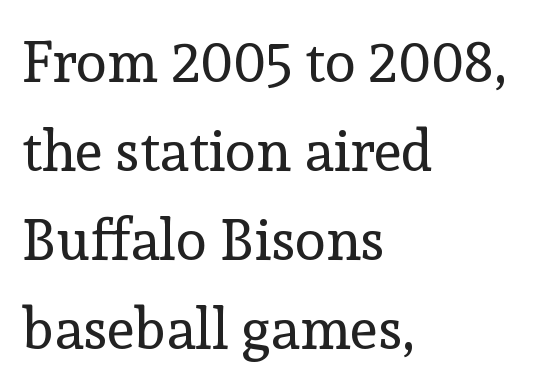
The image shows 57 px regular-weight serif type, upright; set left-aligned, normal line spacing (1.56x), normal letter spacing, not underlined; a medium x-height.
